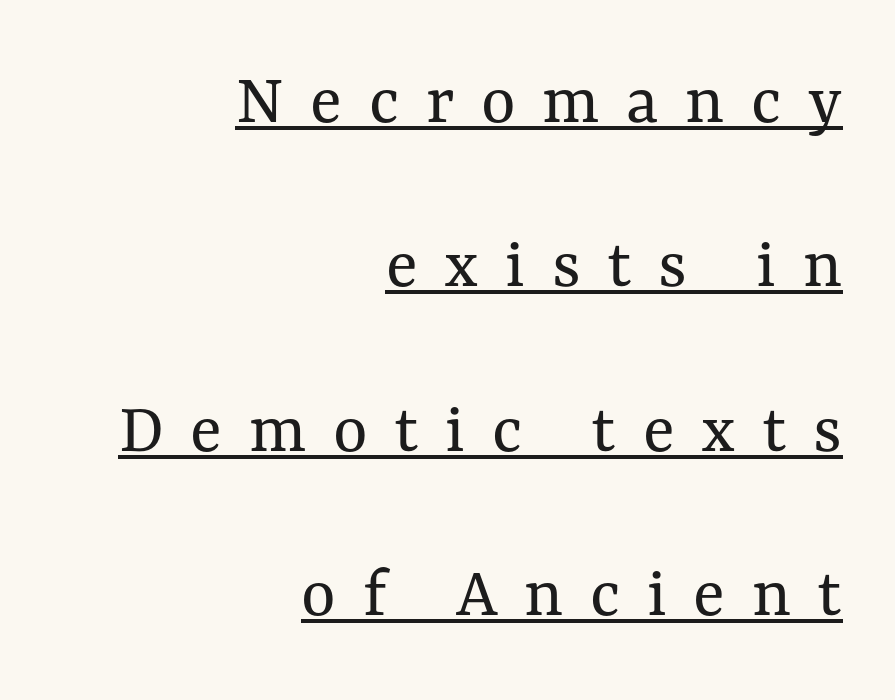
Q: Is the text bold? A: No.
Q: Is the text italic (slanted)? A: No, it is upright.
Q: Is the text underlined? A: Yes.
Q: How is the paragraph aligned? A: Right-aligned.
Q: Is the spacing between letters normal or unusually wide? A: Unusually wide.
Q: Is the spacing between lines tight, normal or loose? A: Loose.
Q: Width (condensed, normal, or wide)? A: Normal.
Q: Stroke contrast? A: Medium.
Q: x-height? A: Medium.
Q: Monospaced? A: No.
